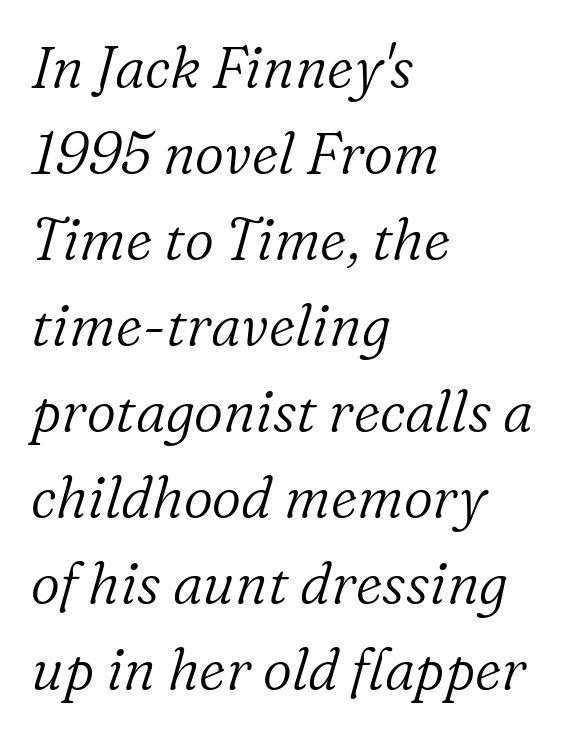
The image shows 57 px light serif type, italic (leaning right); set left-aligned, normal line spacing (1.51x), normal letter spacing, not underlined; low stroke contrast and a medium x-height.
